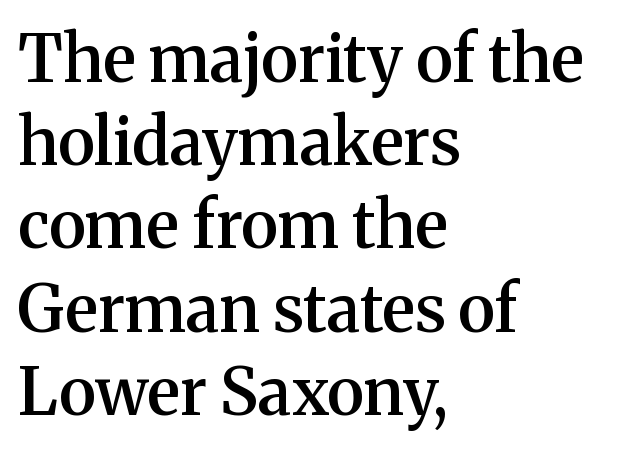
Q: Is the text bold? A: Semi-bold.
Q: Is the text italic (slanted)? A: No, it is upright.
Q: Is the typeface a serif or a sans-serif typeface? A: Serif.
Q: Is the text underlined? A: No.
Q: How is the paragraph aligned? A: Left-aligned.
Q: Is the spacing between letters normal or unusually wide? A: Normal.
Q: Is the spacing between lines tight, normal or loose? A: Normal.
Q: Width (condensed, normal, or wide)? A: Normal.
Q: Stroke contrast? A: Medium.
Q: x-height? A: Medium.
Q: Monospaced? A: No.
